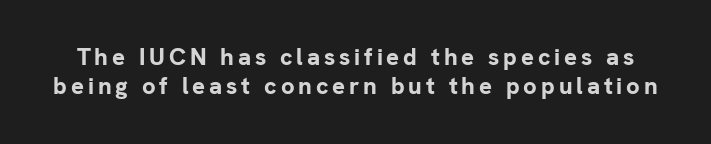
Q: Is the text bold? A: Yes.
Q: Is the text italic (slanted)? A: No, it is upright.
Q: Is the text underlined? A: No.
